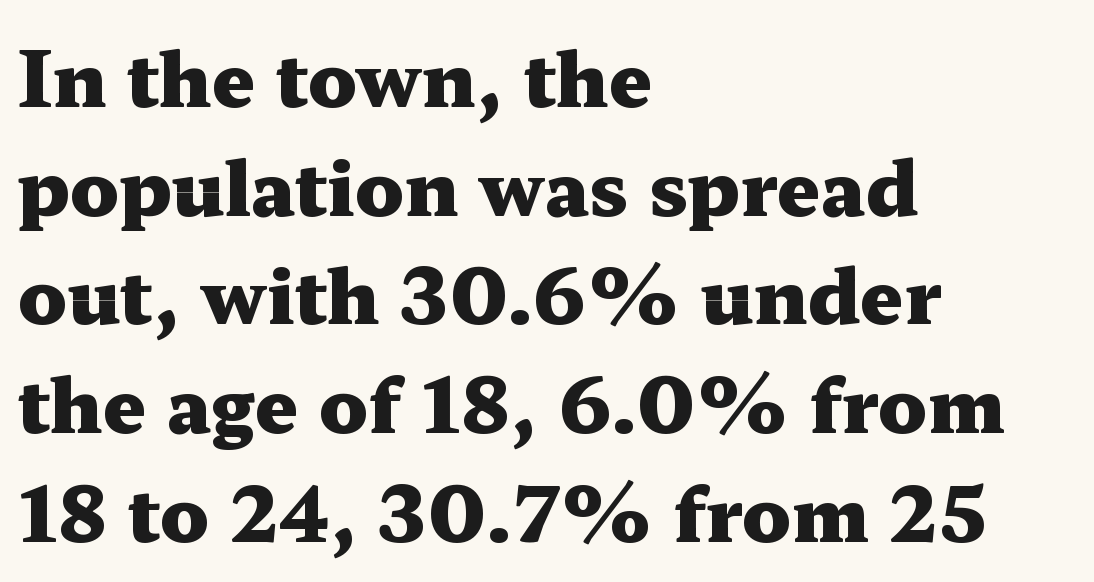
The image shows 76 px heavy, wide serif type, upright; set left-aligned, normal line spacing (1.43x), normal letter spacing, not underlined; medium stroke contrast and a medium x-height.
